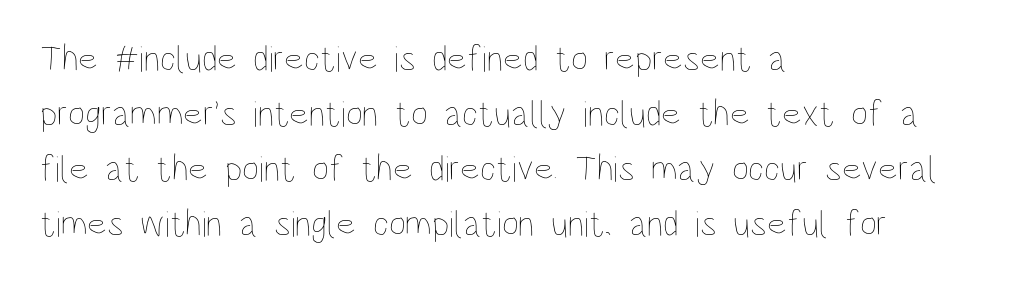
The image shows 37 px thin, condensed type, upright; set left-aligned, normal line spacing (1.49x), normal letter spacing, not underlined; low stroke contrast and a large x-height.
